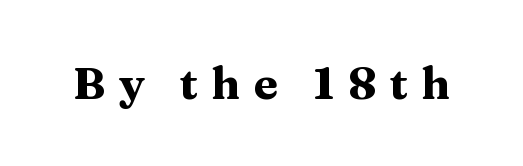
The lettering holds an erect, upright posture throughout. The space beneath each line is pristine and unruled. This sample has the flowing, uneven cadence of proportional lettering. In terms of weight, the rendering is a true, heavy bold. Stroke terminals: seriffed. Inter-character spacing is expanded well beyond the font's built-in metrics.
